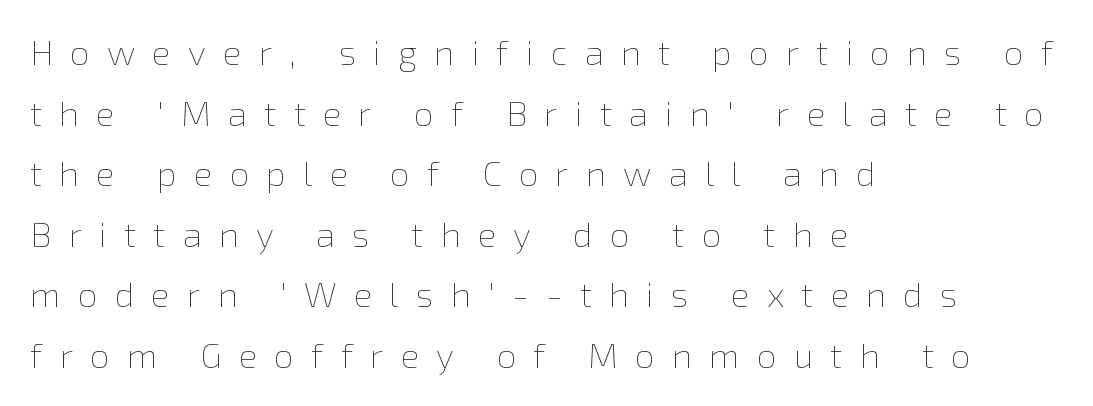
The image shows 35 px thin type, upright; set left-aligned, line spacing 1.73x, unusually wide letter spacing (+0.49 em), not underlined; a medium x-height.
